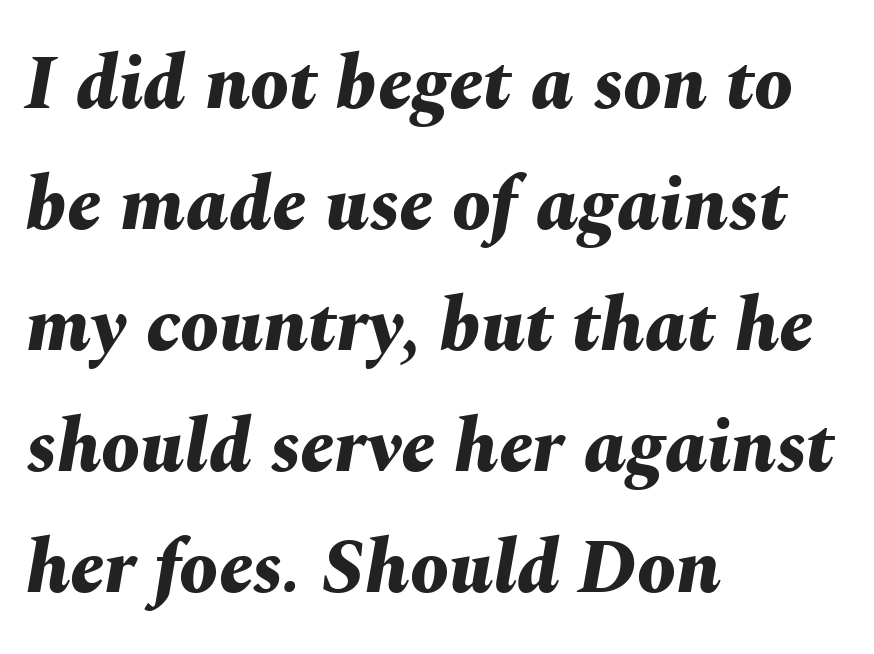
The image shows 77 px bold type, italic (leaning right); set left-aligned, normal line spacing (1.57x), normal letter spacing, not underlined; medium stroke contrast and a medium x-height.
